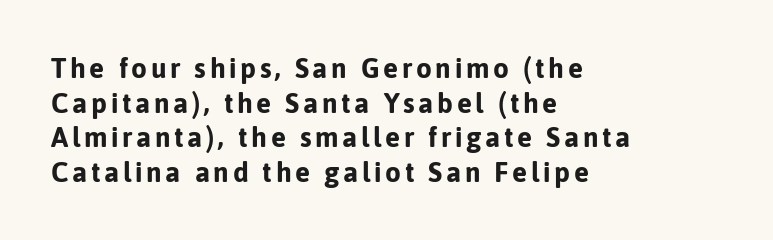
The image shows 28 px bold sans-serif type, upright; set left-aligned, line spacing 1.24x, not underlined; low stroke contrast and a medium x-height.
